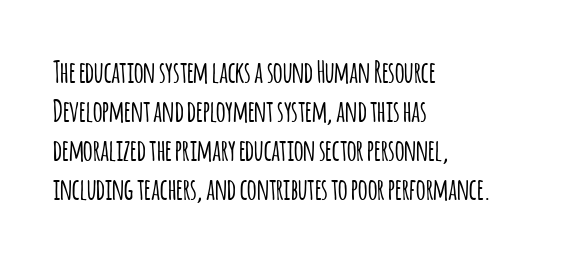
It's the straight-up-and-down kind of type. Is this a fixed-width face? No — the glyphs have proportional, varying widths. A clean baseline with only descenders dipping below it. Classification — sans serif.
